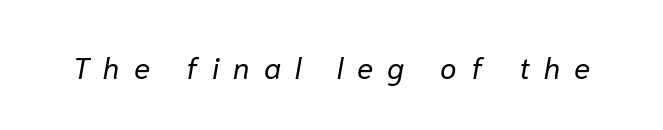
{"italic": "yes", "lean": "right", "slant_degrees": 10, "bold": "no", "weight": "regular", "width": "normal", "stroke_contrast": "low", "x_height": "medium", "monospaced": "no", "underline": "no", "letter_spacing": "wide", "letter_spacing_em": 0.47, "glyph_px": 30}
